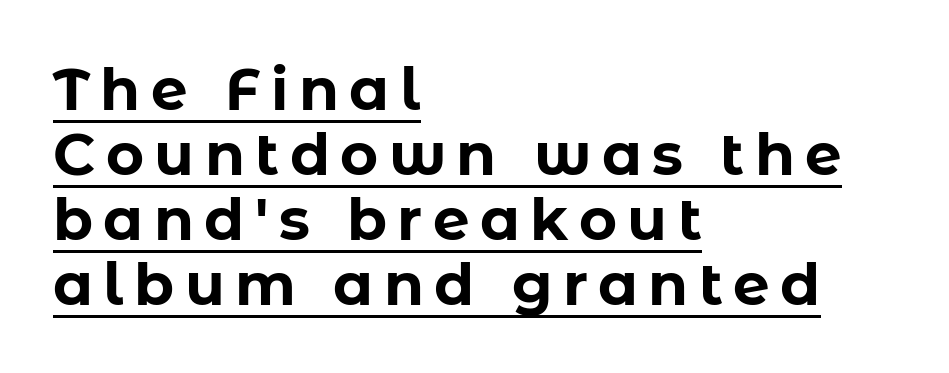
The image shows 58 px bold sans-serif type, upright; set left-aligned, tight line spacing (1.12x), underlined; low stroke contrast and a medium x-height.
